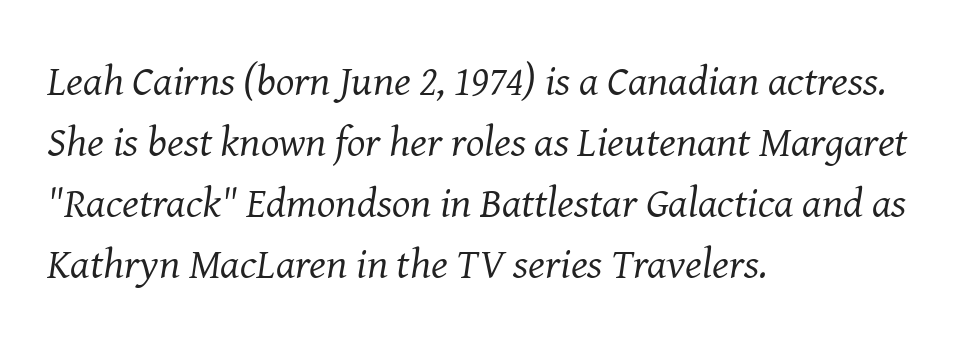
The image shows 43 px regular-weight serif type, italic (leaning right); set left-aligned, normal line spacing (1.42x), normal letter spacing, not underlined; medium stroke contrast and a medium x-height.
